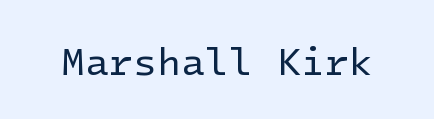
This rendering leaves character spacing at its baseline value. The glyphs are unaccompanied by any horizontal stroke below them. The rendering shows plain stroke endings on the letterforms — a sans-serif design. If you drew a line through each stem, it would be perfectly vertical. Weight: in the light-to-regular range.
